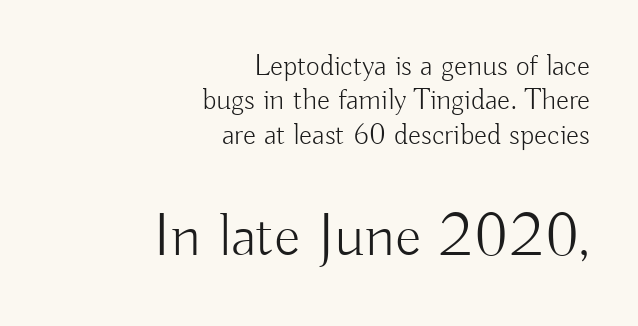
{"serif": "no", "italic": "no", "bold": "no", "weight": "light", "width": "normal", "stroke_contrast": "low", "x_height": "small", "monospaced": "no", "underline": "no", "align": "right", "line_spacing": "tight", "line_spacing_ratio": 1.15, "letter_spacing": "normal", "letter_spacing_em": 0.0, "larger_block": "second", "size_ratio": 2.03, "glyph_px": 61}
